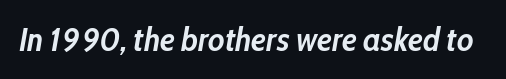
{"italic": "yes", "lean": "right", "slant_degrees": 10, "bold": "yes", "weight": "semibold", "width": "condensed", "stroke_contrast": "low", "x_height": "medium", "monospaced": "no", "underline": "no", "letter_spacing": "normal", "letter_spacing_em": 0.0, "glyph_px": 33}
